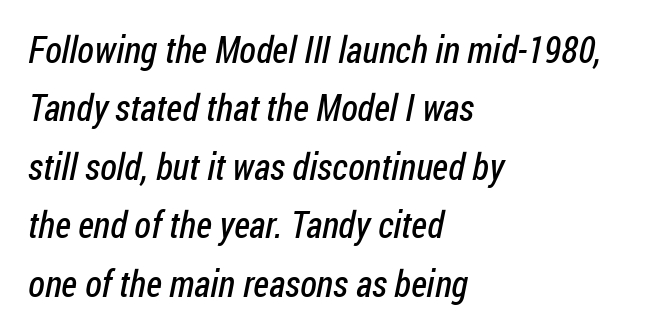
Observe the absence of serifs on each vertical stroke in this sample. Is this a fixed-width face? No — the glyphs have proportional, varying widths. Descenders hang freely into open space. The rendering uses a moderate line-height, typical for paragraphs. A light-to-regular cut is what we see here. Teacher's note: observe the even left margin — that is flush-left alignment.
